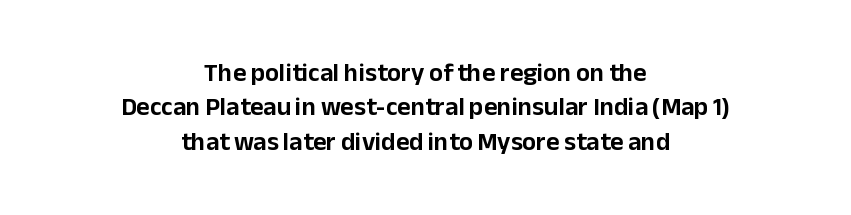
{"italic": "no", "underline": "no", "align": "center", "line_spacing": "normal", "line_spacing_ratio": 1.32, "letter_spacing": "normal", "letter_spacing_em": 0.0, "glyph_px": 26}
